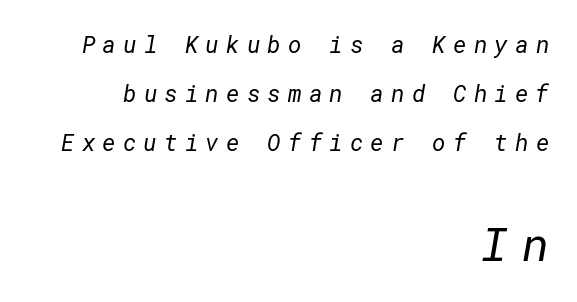
Size hierarchy here favors the trailing block over the leading one. Someone cranked the tracking dial way up on this one. Weight: in the light-to-regular range. Is this a sans? Yes — the strokes have no serifs.
